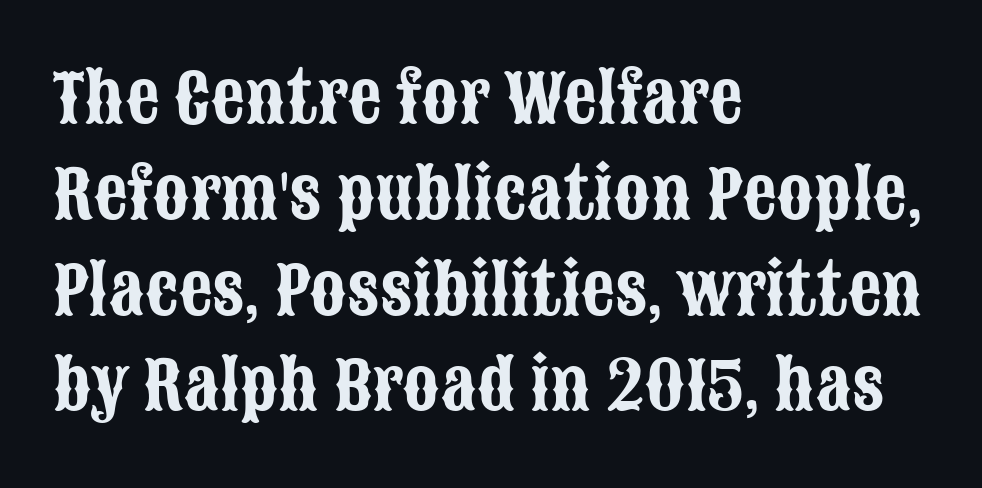
This rendering leaves character spacing at its baseline value. Compared with typical paragraphs, the rows here are spaced about the same. Observe the absence of serifs on each vertical stroke in this sample. Rendered with straight, roman letterforms. Notice how the passage keeps a crisp vertical edge on the left only. The face used here is proportionally spaced, like ordinary book or web type.
